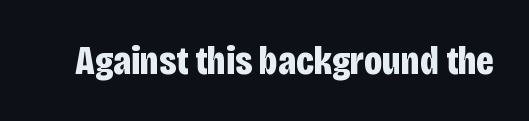
{"serif": "no", "italic": "no", "bold": "yes", "weight": "bold", "width": "condensed", "stroke_contrast": "low", "x_height": "large", "monospaced": "no", "underline": "no", "letter_spacing": "normal", "letter_spacing_em": 0.0, "glyph_px": 41}
